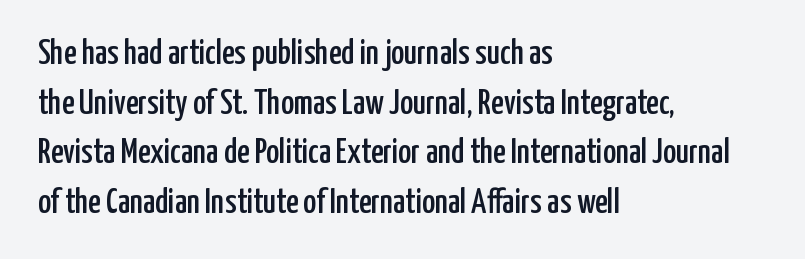
Spacing verdict: proportional, widths tailored to each character. Horizontal bands of white between lines are of average thickness. Notice how the passage keeps a crisp vertical edge on the left only. Observe the ordinary spacing: letters are neighbours, not strangers. Regarding serifs, this sample does without them. Nope, not italic — everything's standing straight.
